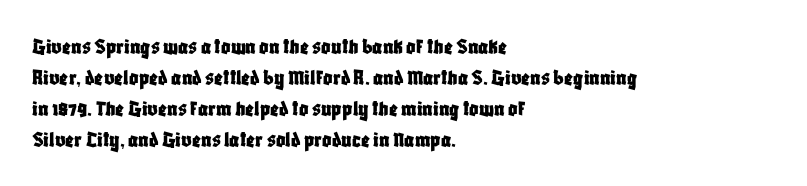
The designer left line spacing at the default. Glance below the letters and you will spot only blank space. The letters sit at their default tracking, neither squeezed nor spread. If you drew a line through each stem, it would be perfectly vertical. The compositor pushed each line to the left boundary.
